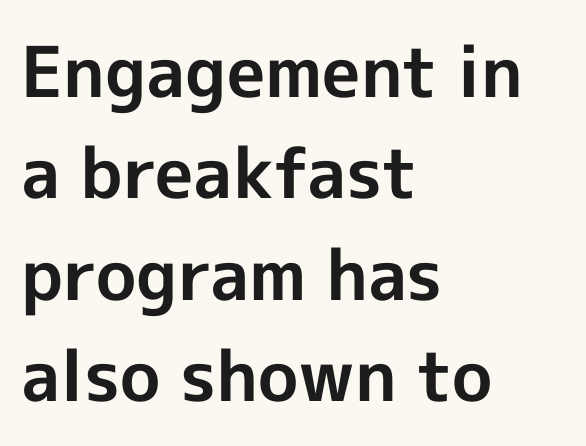
The image shows 70 px bold sans-serif type, upright; set left-aligned, normal line spacing (1.45x), normal letter spacing, not underlined; a medium x-height.
